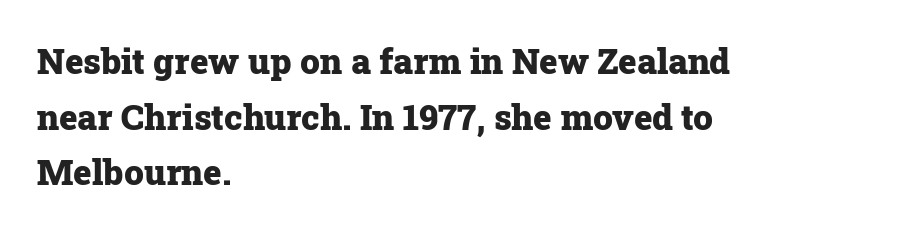
{"serif": "yes", "italic": "no", "bold": "yes", "weight": "heavy", "width": "normal", "stroke_contrast": "low", "x_height": "medium", "monospaced": "no", "underline": "no", "align": "left", "line_spacing": "normal", "line_spacing_ratio": 1.59, "letter_spacing": "normal", "letter_spacing_em": 0.0, "glyph_px": 35}
